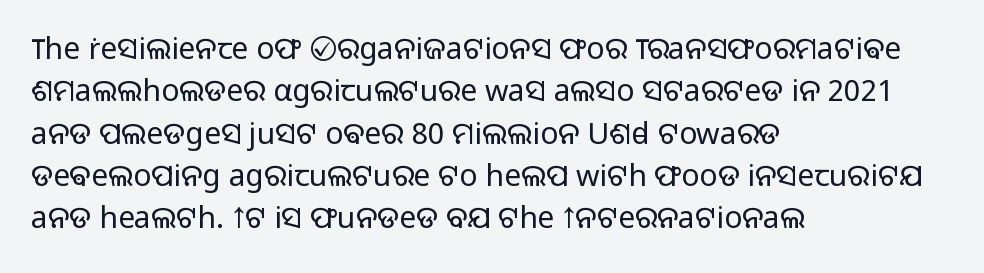
No italicization has been applied; the sample stays upright. Weight: not bold — regular or lighter. Varying glyph widths throughout — classic text-font behaviour. Each word holds together tightly as a unit, with standard inter-letter gaps. A classic flush-left, rag-right setting is used for this passage. The glyphs are unaccompanied by any horizontal stroke below them.
